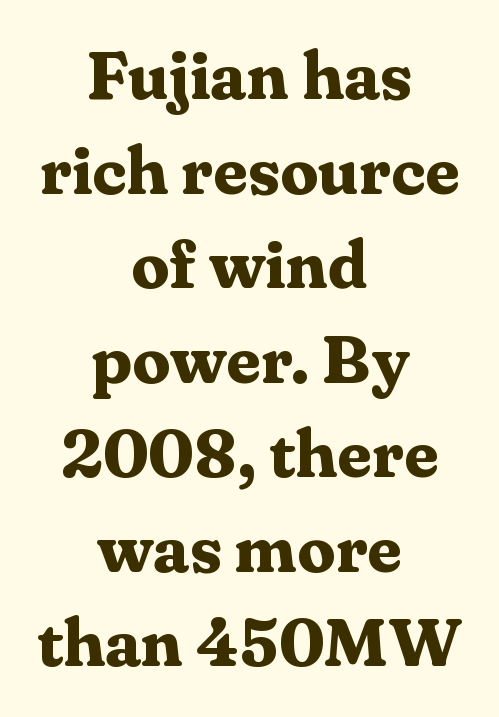
The axis of the letterforms is exactly vertical. This sample keeps an unexceptional amount of space between lines. A typesetter would call this proportional, since set widths differ per character. The type family on display is of the serif kind. Quick note: underline off.
